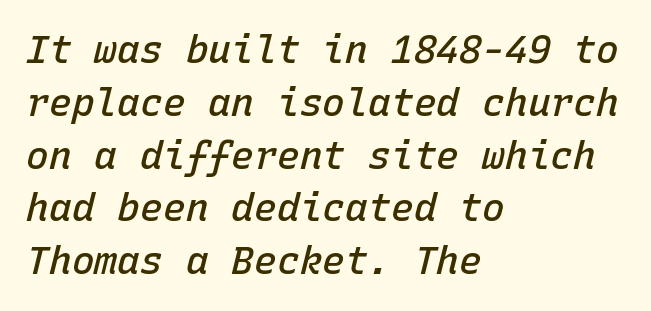
Its strokes are somewhat broadened, the hallmark of semibold type. Casual observation: everything's shoved over to the left. The line texture is even and compact thanks to regular tracking. Style check: oblique. The block of text has a typical density, with ordinary space between rows. This sample has the even, mechanical cadence of fixed-width lettering.
